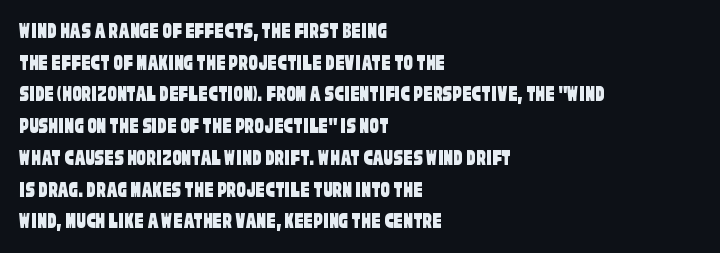
The image shows 23 px text type; set left-aligned, normal line spacing (1.38x), normal letter spacing, not underlined.
